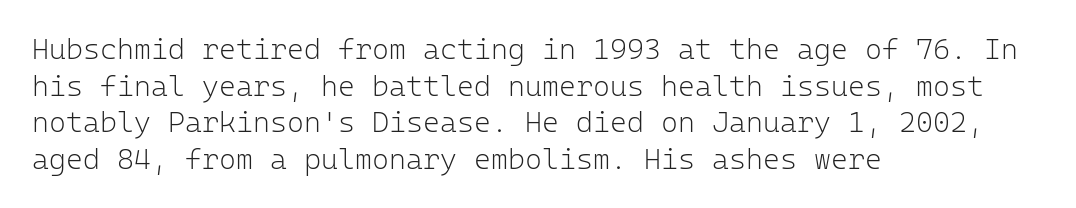
The image shows 29 px light sans-serif type, upright, monospaced; set left-aligned, normal line spacing (1.26x), normal letter spacing, not underlined; low stroke contrast and a medium x-height.
